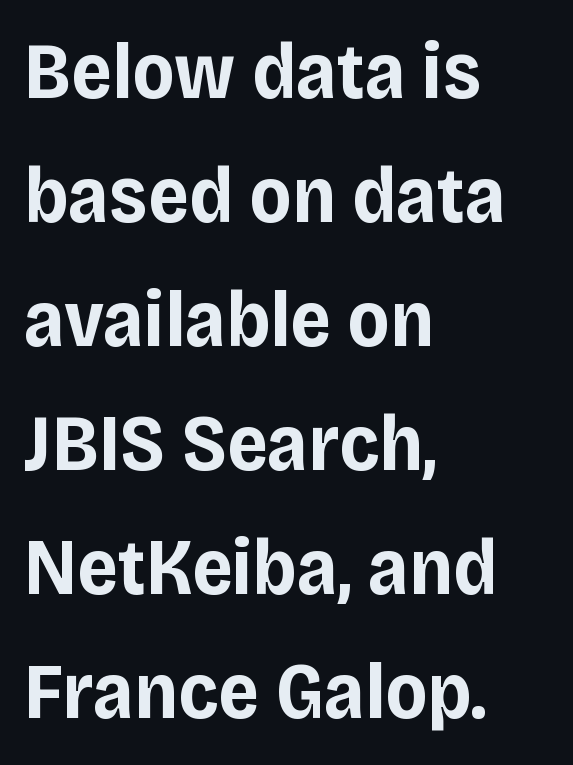
{"serif": "no", "italic": "no", "bold": "yes", "weight": "bold", "width": "normal", "stroke_contrast": "low", "x_height": "large", "monospaced": "no", "underline": "no", "align": "left", "line_spacing": "normal", "line_spacing_ratio": 1.57, "letter_spacing": "normal", "letter_spacing_em": 0.0, "glyph_px": 79}
